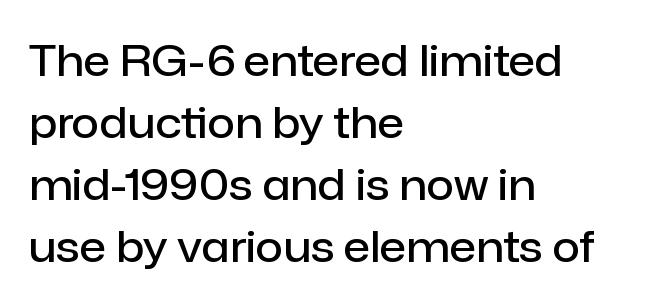
The image shows 43 px semibold sans-serif type, upright; set left-aligned, normal line spacing (1.44x), normal letter spacing, not underlined; low stroke contrast and a medium x-height.
